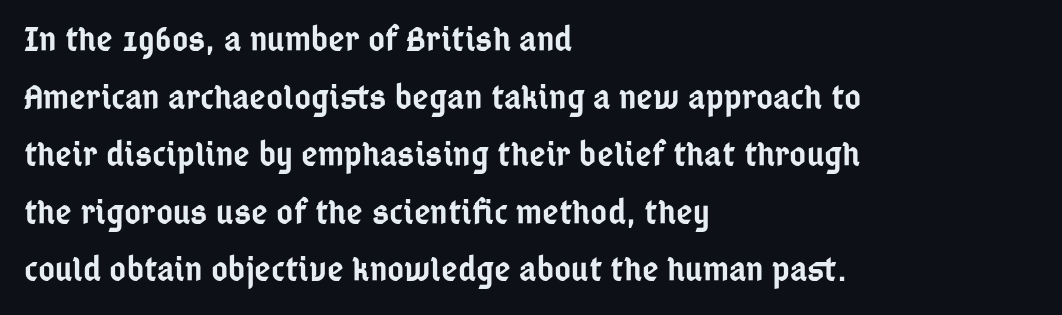
{"serif": "no", "italic": "no", "bold": "semi", "weight": "semibold", "width": "condensed", "stroke_contrast": "low", "x_height": "medium", "monospaced": "no", "underline": "no", "align": "left", "line_spacing": "normal", "line_spacing_ratio": 1.6, "letter_spacing": "normal", "letter_spacing_em": 0.0, "glyph_px": 36}
